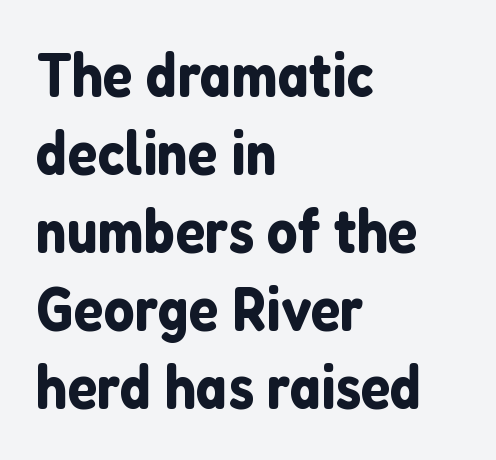
{"serif": "no", "italic": "no", "width": "normal", "stroke_contrast": "low", "x_height": "medium", "monospaced": "no", "underline": "no", "align": "left", "line_spacing": "normal", "line_spacing_ratio": 1.28, "letter_spacing": "normal", "letter_spacing_em": 0.0, "glyph_px": 61}
